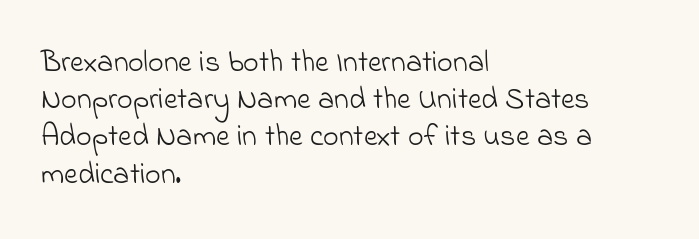
This rendering uses left alignment, leaving the right contour irregular. Counters stay open thanks to moderate or lighter strokes. The specimen omits any rule beneath the text block's lines. You could not count columns in this text — the font is proportionally spaced. No extra tracking has been applied to these lines.
